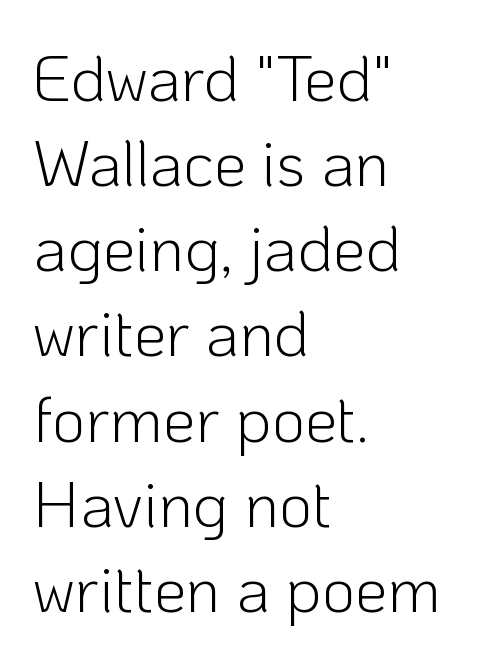
Does the copy run flush right? No — it runs flush left. Nope, no serifs anywhere on these letters. Successive baselines arrive at the customary interval. Characters follow at the spacing the type designer built in. This is the regular roman posture of the typeface.
